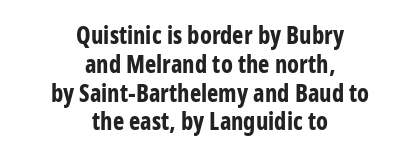
{"italic": "no", "bold": "yes", "underline": "no", "align": "center", "line_spacing_ratio": 1.2, "letter_spacing": "normal", "letter_spacing_em": 0.0, "glyph_px": 24}
